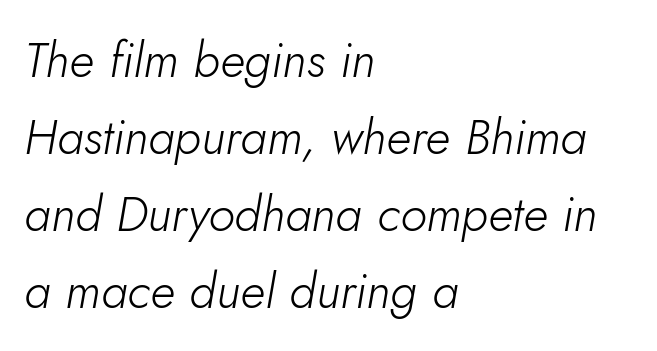
Varying glyph widths throughout — classic text-font behaviour. Rule under the text: the space is simply empty. Stems here are at most as thick as an everyday book face. The typesetter chose a ragged-right arrangement here.
